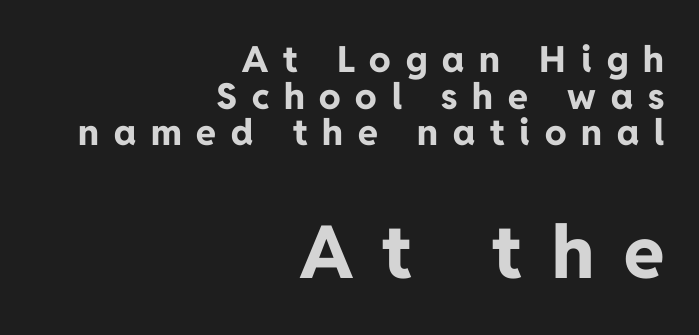
The image shows 73 px bold sans-serif type, upright; set right-aligned, tight line spacing (1.02x), unusually wide letter spacing (+0.41 em), not underlined; the second (bottom) block is 2.03x larger; low stroke contrast and a medium x-height.
